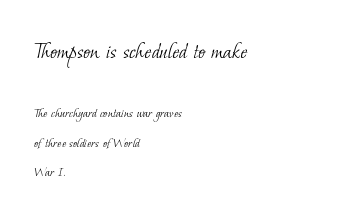
The passage is arranged the way most books set body copy — flush left. The rendering uses a large line-height, opening up the rows. Is the letter spacing exaggerated? No — it looks like the ordinary default. The emphasis by scale lands on block number one, above. The strokes are not fattened; the text isn't bold.
